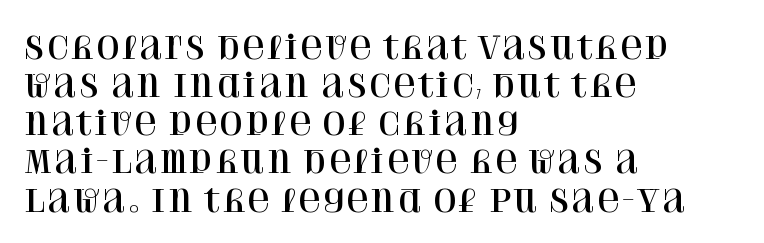
The image shows 31 px serif type, upright; set left-aligned, line spacing 1.23x, normal letter spacing, not underlined; high stroke contrast and a large x-height.
